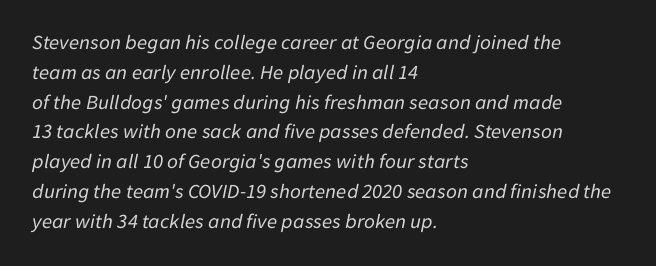
No word sits above an underline. One glance says typical: line gaps are just what's usual. The font is comparable to plain body text, perhaps lighter. Does the copy run flush right? No — it runs flush left. What stands out about the letter spacing? Nothing — it is the standard amount.
